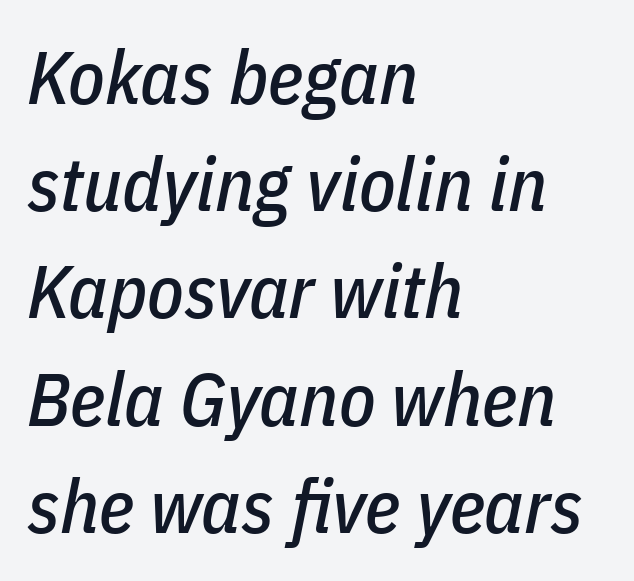
Q: Is the text italic (slanted)? A: Yes, it leans right by about 11 degrees.
Q: Is the text underlined? A: No.
Q: How is the paragraph aligned? A: Left-aligned.
Q: Is the spacing between letters normal or unusually wide? A: Normal.
Q: Is the spacing between lines tight, normal or loose? A: Normal.
Q: Width (condensed, normal, or wide)? A: Condensed.
Q: Stroke contrast? A: Low.
Q: x-height? A: Medium.
Q: Monospaced? A: No.
